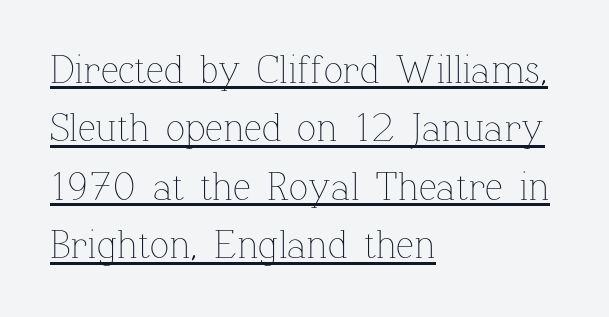
{"italic": "no", "bold": "no", "weight": "thin", "width": "normal", "stroke_contrast": "low", "x_height": "medium", "monospaced": "no", "underline": "yes", "align": "left", "line_spacing": "normal", "line_spacing_ratio": 1.46, "letter_spacing": "normal", "letter_spacing_em": 0.0, "glyph_px": 40}
